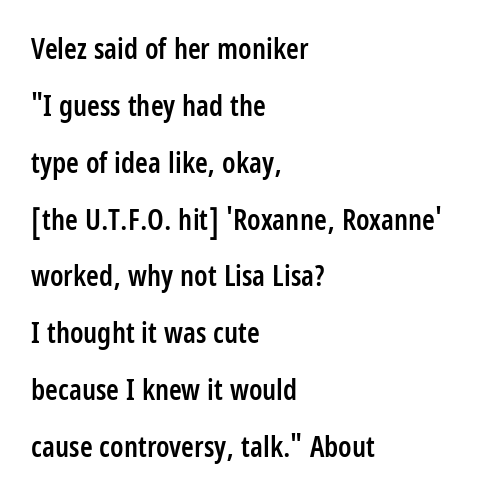
{"serif": "no", "italic": "no", "bold": "semi", "weight": "semibold", "width": "condensed", "stroke_contrast": "low", "x_height": "large", "monospaced": "no", "underline": "no", "align": "left", "line_spacing": "loose", "line_spacing_ratio": 1.96, "letter_spacing": "normal", "letter_spacing_em": 0.0, "glyph_px": 29}
